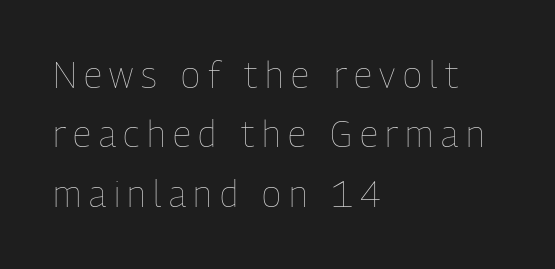
The image shows 36 px thin, condensed type, upright; set left-aligned, normal line spacing (1.65x), unusually wide letter spacing (+0.21 em), not underlined; low stroke contrast and a medium x-height.
